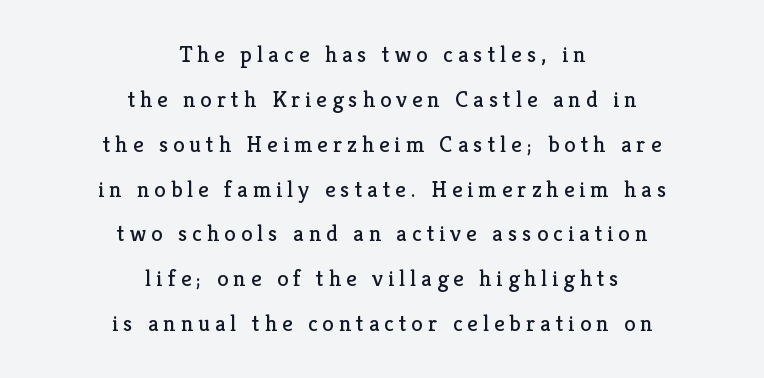
Q: Is the text bold? A: No.
Q: Is the text italic (slanted)? A: No, it is upright.
Q: Is the text underlined? A: No.
Q: How is the paragraph aligned? A: Centered.
Q: Is the spacing between letters normal or unusually wide? A: Unusually wide.
Q: Is the spacing between lines tight, normal or loose? A: Loose.
